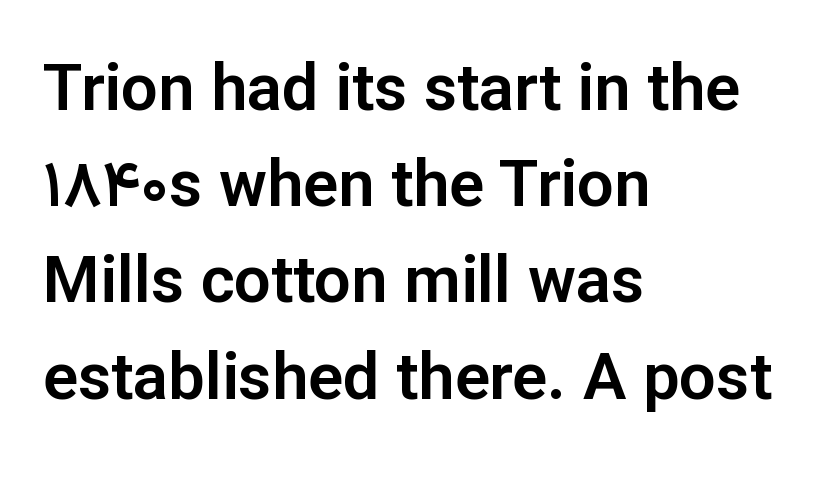
This sample has the flowing, uneven cadence of proportional lettering. Every character sits straight up, as roman type does. The rendering keeps characters at their native spacing. Unlike a traditional serif, this face leaves its strokes unadorned.
